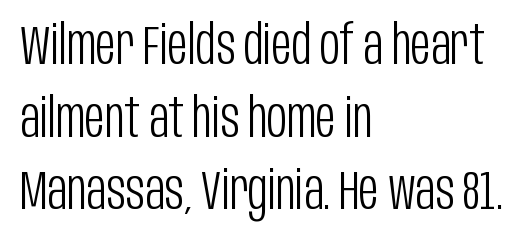
Decoration check: the copy has no underline. Is there much room between lines? A standard amount, neither cramped nor airy. Classification — sans serif. There is no visible air inserted between adjacent glyphs.
